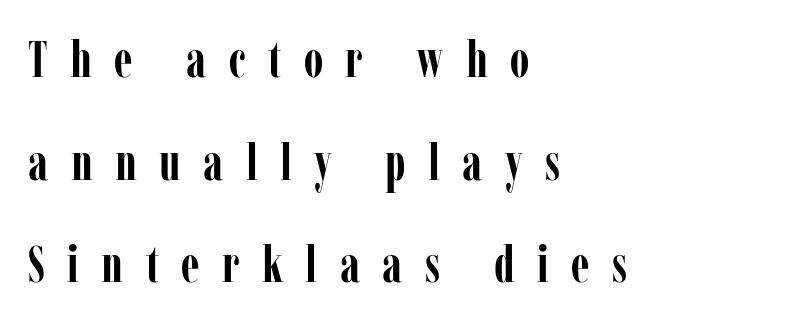
{"serif": "yes", "italic": "no", "bold": "yes", "weight": "semibold", "width": "condensed", "stroke_contrast": "low", "x_height": "medium", "monospaced": "no", "underline": "no", "align": "left", "line_spacing": "loose", "line_spacing_ratio": 2.01, "letter_spacing": "wide", "letter_spacing_em": 0.44, "glyph_px": 51}
